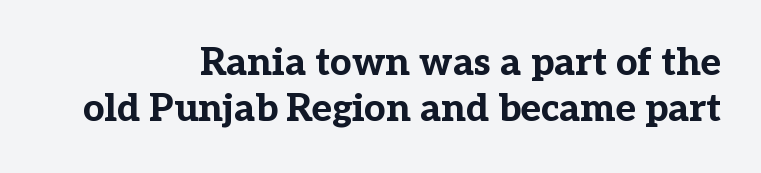
Strokes here are thick enough to call this a true bold. The passage shown has conventional tracking throughout. The rendering anchors every line to the right-hand side. Descenders are the only things crossing below the line. You can tell it's not italic because the verticals are truly vertical.
